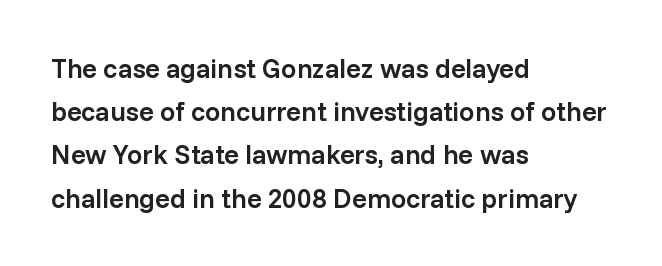
{"italic": "no", "bold": "semi", "underline": "no", "align": "left", "line_spacing": "normal", "line_spacing_ratio": 1.6, "letter_spacing": "normal", "letter_spacing_em": 0.0, "glyph_px": 27}
